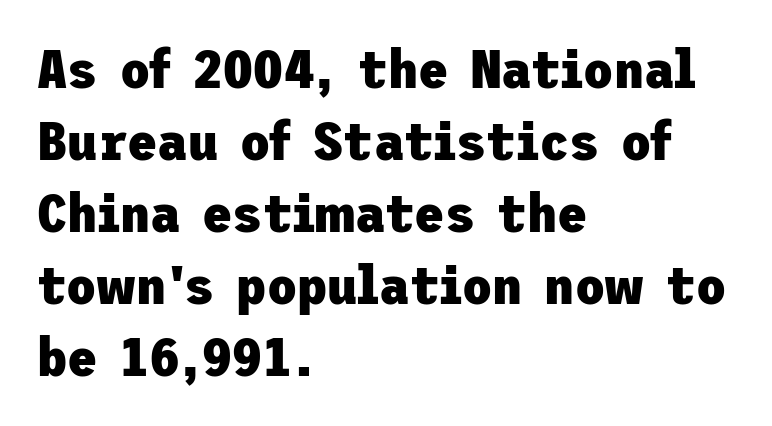
Does the type have serifs? No, each stem ends abruptly. Anything drawn beneath the words? Only blank space. The strokes are fattened all the way to bold. You can tell it's not italic because the verticals are truly vertical.
